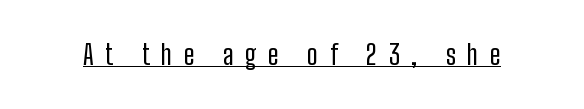
Q: Is the text bold? A: No.
Q: Is the text italic (slanted)? A: No, it is upright.
Q: Is the text underlined? A: Yes.
Q: Is the spacing between letters normal or unusually wide? A: Unusually wide.
